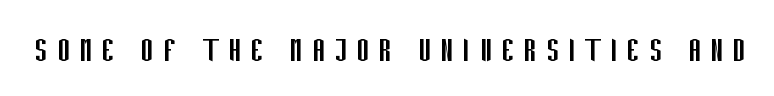
The image shows 40 px regular-weight, condensed sans-serif type, upright; set unusually wide letter spacing (+0.22 em), not underlined; low stroke contrast and a large x-height.
